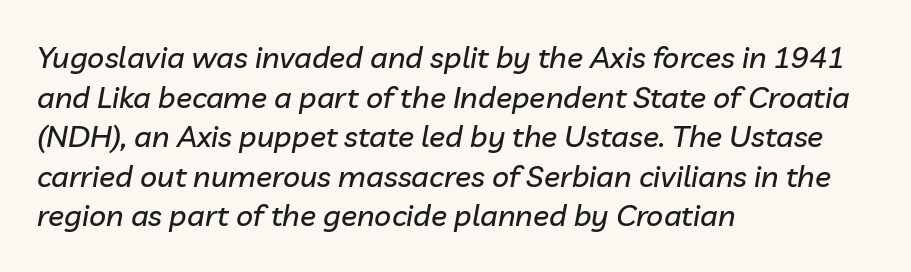
{"italic": "yes", "lean": "right", "slant_degrees": 10, "width": "normal", "stroke_contrast": "low", "x_height": "medium", "monospaced": "no", "underline": "no", "align": "left", "line_spacing": "normal", "line_spacing_ratio": 1.32, "letter_spacing": "normal", "letter_spacing_em": 0.0, "glyph_px": 30}
